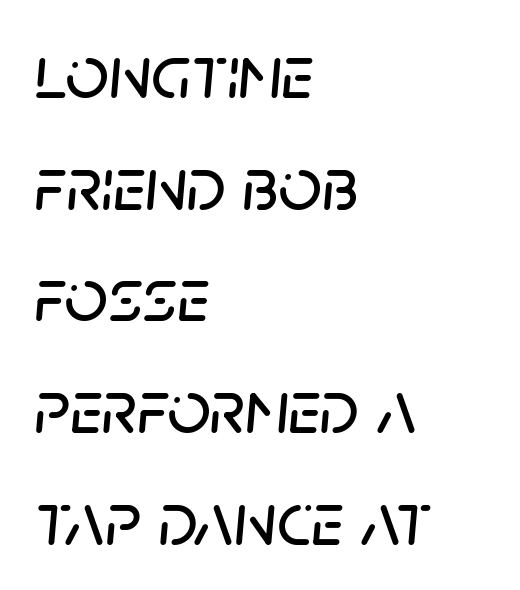
Q: Is the text italic (slanted)? A: Yes, it leans right by about 5 degrees.
Q: Is the text underlined? A: No.
Q: How is the paragraph aligned? A: Left-aligned.
Q: Is the spacing between letters normal or unusually wide? A: Normal.
Q: Is the spacing between lines tight, normal or loose? A: Normal.
Q: Width (condensed, normal, or wide)? A: Normal.
Q: Stroke contrast? A: Low.
Q: x-height? A: Large.
Q: Monospaced? A: No.
